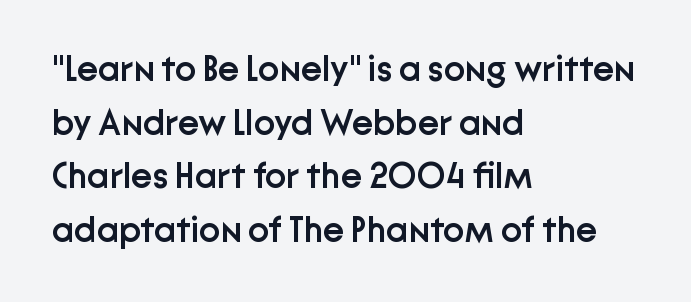
Q: Is the text bold? A: Semi-bold.
Q: Is the text italic (slanted)? A: No, it is upright.
Q: Is the typeface a serif or a sans-serif typeface? A: Sans-serif.
Q: Is the text underlined? A: No.
Q: How is the paragraph aligned? A: Left-aligned.
Q: Is the spacing between letters normal or unusually wide? A: Normal.
Q: Is the spacing between lines tight, normal or loose? A: Normal.
Q: Width (condensed, normal, or wide)? A: Normal.
Q: Stroke contrast? A: Low.
Q: x-height? A: Medium.
Q: Monospaced? A: No.
